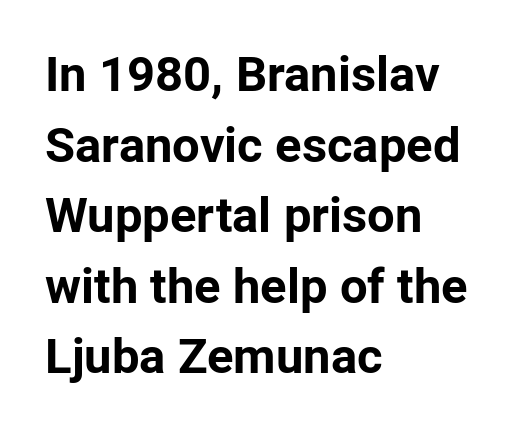
{"serif": "no", "italic": "no", "bold": "yes", "weight": "bold", "width": "normal", "stroke_contrast": "low", "x_height": "medium", "monospaced": "no", "underline": "no", "align": "left", "line_spacing": "normal", "line_spacing_ratio": 1.44, "letter_spacing": "normal", "letter_spacing_em": 0.0, "glyph_px": 49}
